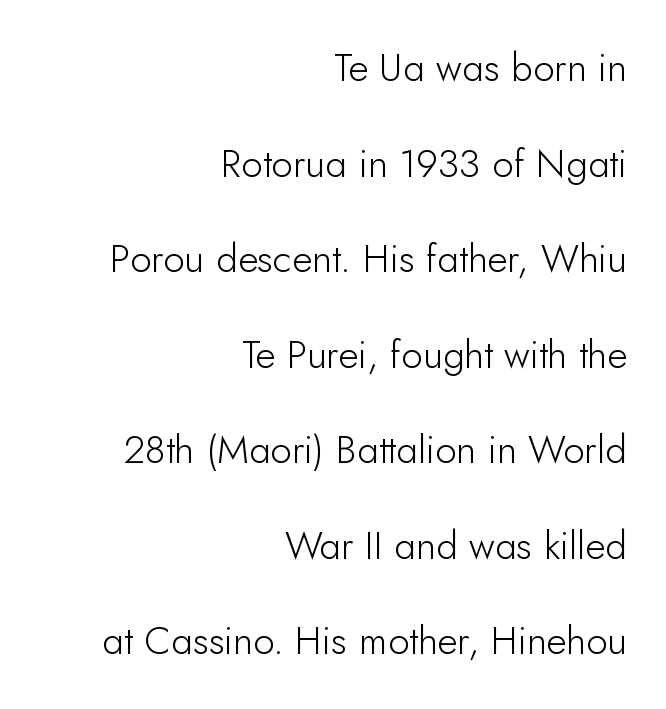
How would I describe the line gaps? Wide and relaxed. Short and long lines alike share a common ending point at right. You could not count columns in this text — the font is proportionally spaced. No letter is thick-stroked: the sample isn't bold. Decoration check: the copy has no underline.
